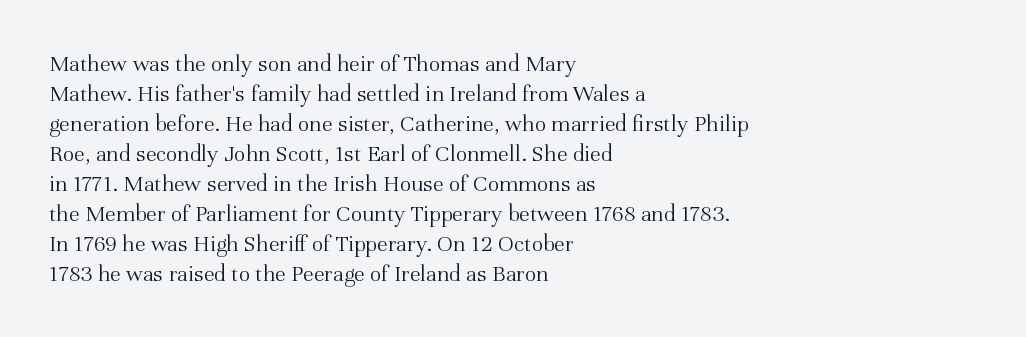
Q: Is the text bold? A: No.
Q: Is the text italic (slanted)? A: No, it is upright.
Q: Is the text underlined? A: No.
Q: How is the paragraph aligned? A: Left-aligned.
Q: Is the spacing between letters normal or unusually wide? A: Normal.
Q: Is the spacing between lines tight, normal or loose? A: Normal.
